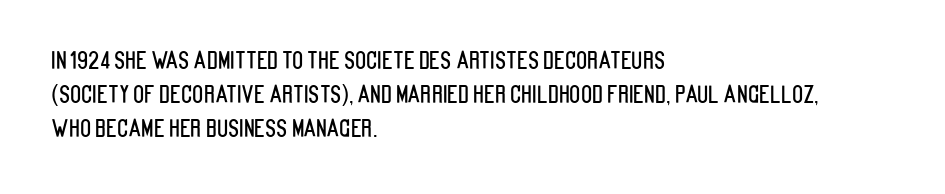
{"italic": "no", "underline": "no", "align": "left", "line_spacing": "normal", "line_spacing_ratio": 1.47, "letter_spacing": "normal", "letter_spacing_em": 0.0, "glyph_px": 23}
